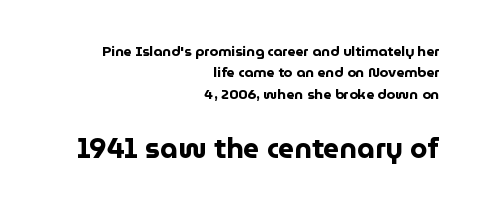
Does the leading feel generous? No, just average. Glance below the letters and you will spot only blank space. These lines are composed in type without serifs. The passage shown is typed in a proportional face where columns would drift. Spacing between characters is what you'd get straight out of the box. In terms of posture, this sample is upright.
